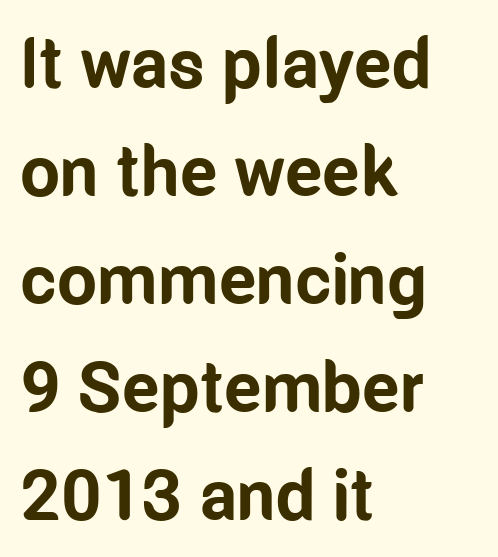
{"serif": "no", "italic": "no", "bold": "yes", "weight": "bold", "width": "condensed", "stroke_contrast": "low", "x_height": "medium", "monospaced": "no", "underline": "no", "align": "left", "line_spacing": "normal", "line_spacing_ratio": 1.52, "letter_spacing": "normal", "letter_spacing_em": 0.0, "glyph_px": 71}
